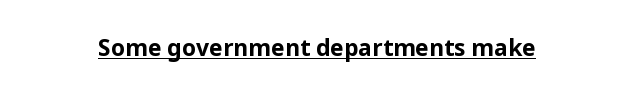
Q: Is the text bold? A: Yes.
Q: Is the text italic (slanted)? A: No, it is upright.
Q: Is the text underlined? A: Yes.
Q: Is the spacing between letters normal or unusually wide? A: Normal.
